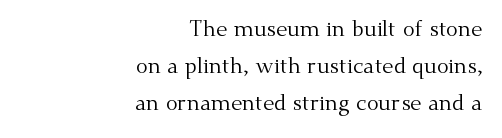
Compared with a flush-left layout, this one pins lines to the opposite, right side. A typesetter would call this leading conventional body-copy spacing. The typesetting does not lean heavy: it is not bold. Tracking here is standard; glyphs follow each other at the usual distance. A bare baseline throughout the passage. If you drew a line through each stem, it would be perfectly vertical.
